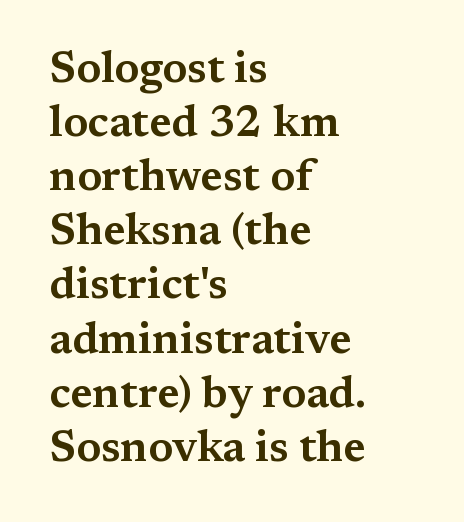
Nobody touched the tracking dial on this one. Regarding serifs, this sample has them. Rule under the text: the space is simply empty. Style check: upright. The lines in this sample share a left origin and differ only in where they stop.
